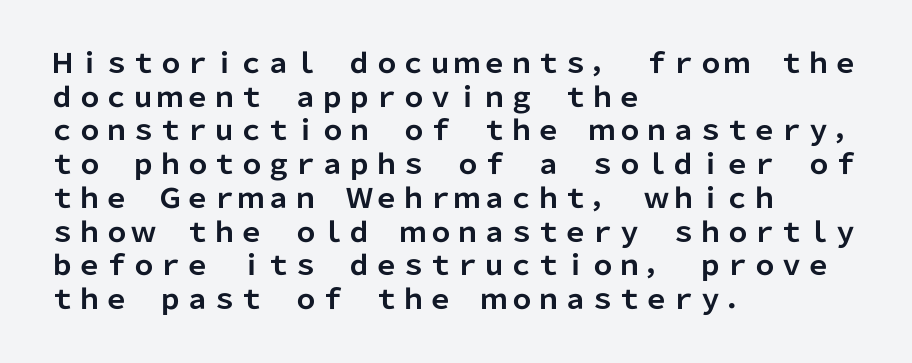
Q: Is the text bold? A: Yes.
Q: Is the text italic (slanted)? A: No, it is upright.
Q: Is the text underlined? A: No.
Q: How is the paragraph aligned? A: Left-aligned.
Q: Is the spacing between letters normal or unusually wide? A: Normal.
Q: Is the spacing between lines tight, normal or loose? A: Normal.
